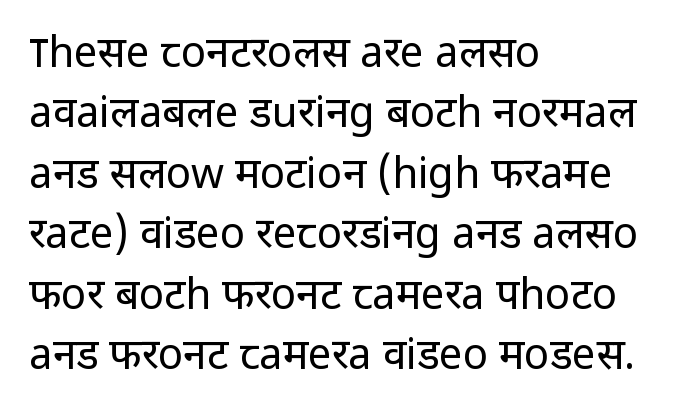
The typeface has the unassuming heft of standard copy or less. A sans-serif font was chosen for this passage. The rendering uses natural spacing where letterforms have individual widths. Horizontal bands of white between lines are of average thickness. Ascenders rise straight up at ninety degrees. The gaps between neighbouring characters are ordinary and unremarkable.
